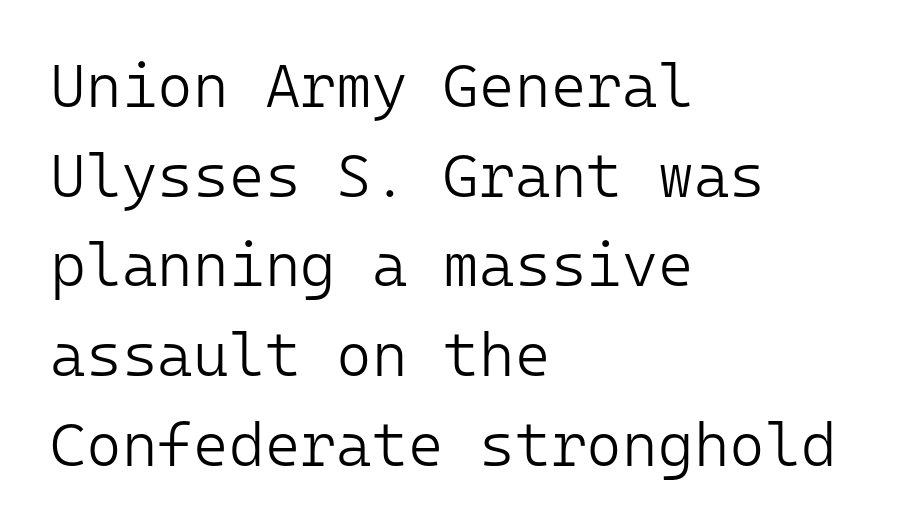
The image shows 61 px light sans-serif type, upright, monospaced; set left-aligned, normal line spacing (1.47x), normal letter spacing, not underlined; low stroke contrast and a medium x-height.
